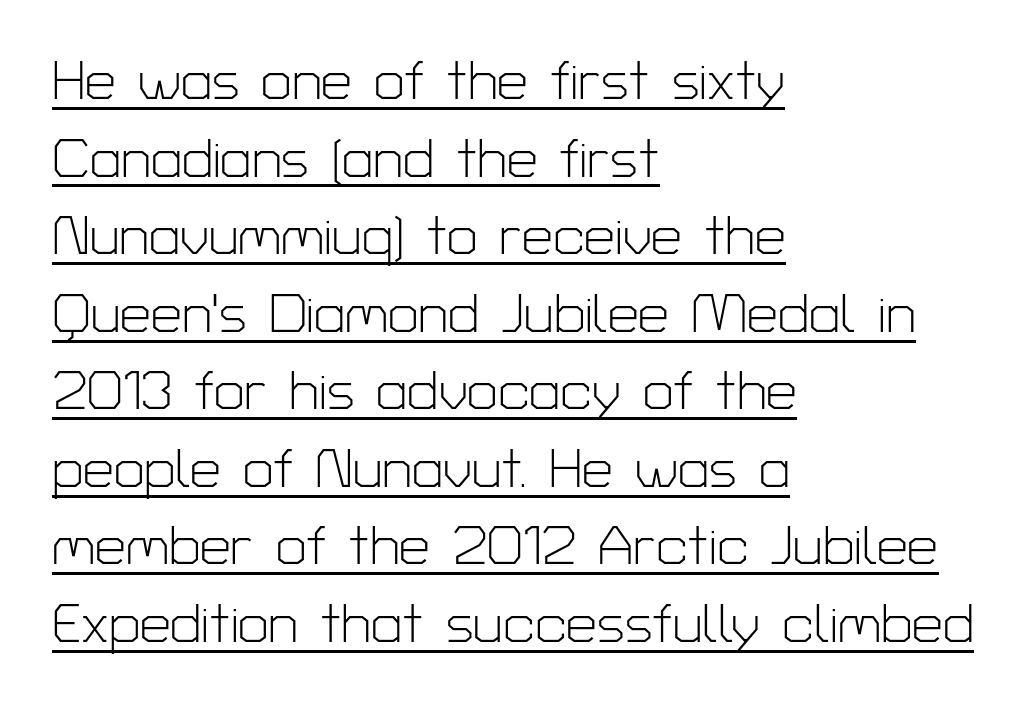
The text was rendered using a sans face with plain stroke endings. The letters advance in unequal steps, a hallmark of proportional type. This sample keeps an unexceptional amount of space between lines. Letters have the restrained weight of plain body copy at most. Default kerning and tracking; the words read as compact shapes.
